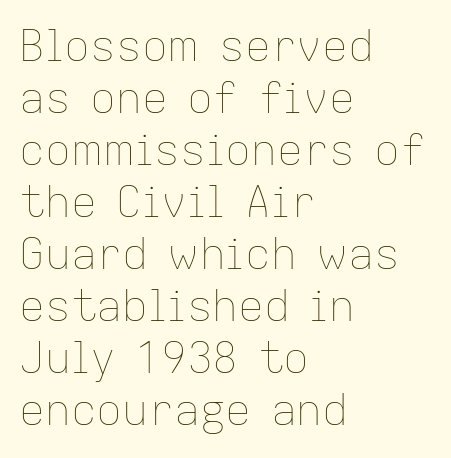
The image shows 43 px thin type, upright; set left-aligned, line spacing 1.21x, normal letter spacing, not underlined; low stroke contrast and a medium x-height.
